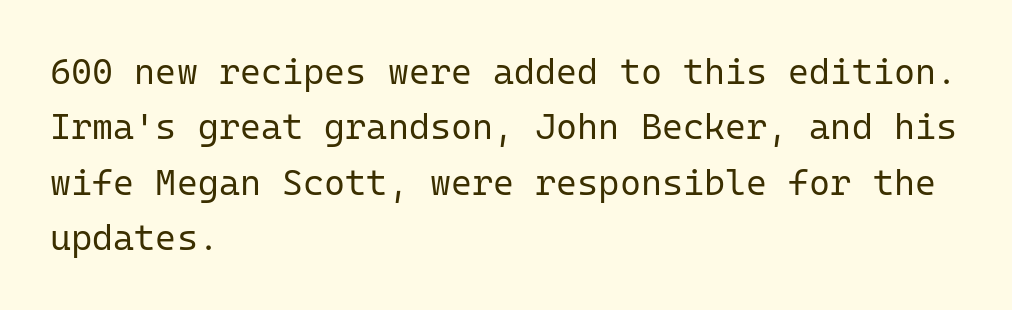
Notice how the passage keeps a crisp vertical edge on the left only. The passage shown has conventional tracking throughout. How would I describe the line gaps? Plain and ordinary. The passage shown is not underscored anywhere.
